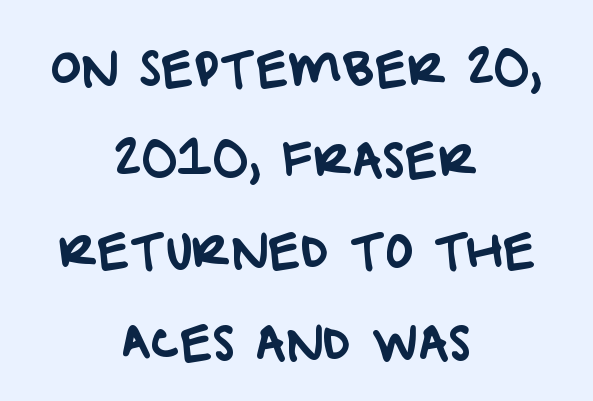
{"serif": "no", "width": "normal", "stroke_contrast": "low", "x_height": "large", "monospaced": "no", "underline": "no", "align": "center", "line_spacing": "loose", "line_spacing_ratio": 1.94, "letter_spacing": "normal", "letter_spacing_em": 0.0, "glyph_px": 47}
